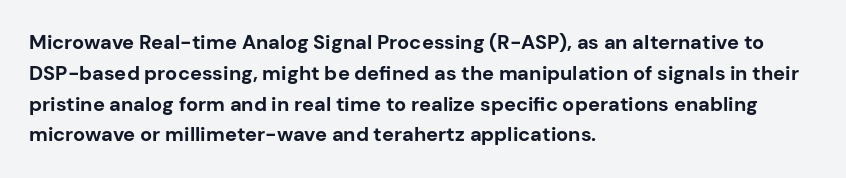
{"italic": "no", "bold": "yes", "underline": "no", "align": "left", "line_spacing": "normal", "line_spacing_ratio": 1.54, "letter_spacing": "normal", "letter_spacing_em": 0.0, "glyph_px": 20}
